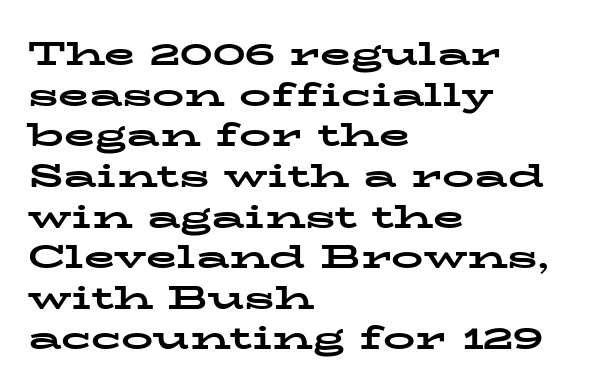
Q: Is the text bold? A: Yes.
Q: Is the text italic (slanted)? A: No, it is upright.
Q: Is the typeface a serif or a sans-serif typeface? A: Serif.
Q: Is the text underlined? A: No.
Q: How is the paragraph aligned? A: Left-aligned.
Q: Is the spacing between letters normal or unusually wide? A: Normal.
Q: Is the spacing between lines tight, normal or loose? A: Normal.
Q: Width (condensed, normal, or wide)? A: Wide.
Q: Stroke contrast? A: Low.
Q: x-height? A: Medium.
Q: Monospaced? A: No.
